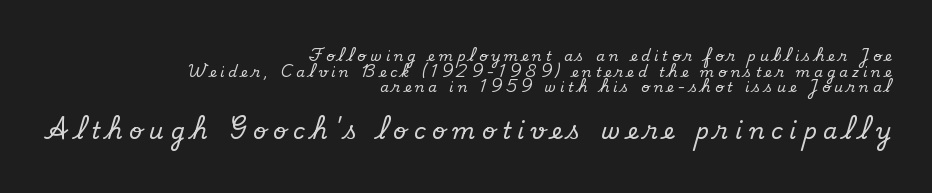
Q: Is the text italic (slanted)? A: Yes.
Q: Is the text underlined? A: No.
Q: How is the paragraph aligned? A: Right-aligned.
Q: Is the spacing between letters normal or unusually wide? A: Unusually wide.
Q: Is the spacing between lines tight, normal or loose? A: Tight.
Q: Which block of text is set in a larger size, the first (top) or the second (bottom)? A: The second (bottom) one.
